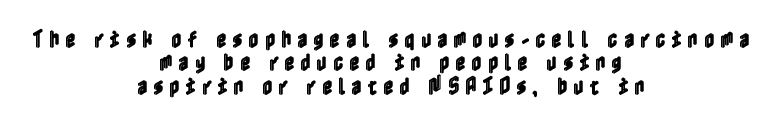
Q: Is the text italic (slanted)? A: No, it is upright.
Q: Is the text underlined? A: No.
Q: How is the paragraph aligned? A: Centered.
Q: Is the spacing between letters normal or unusually wide? A: Unusually wide.
